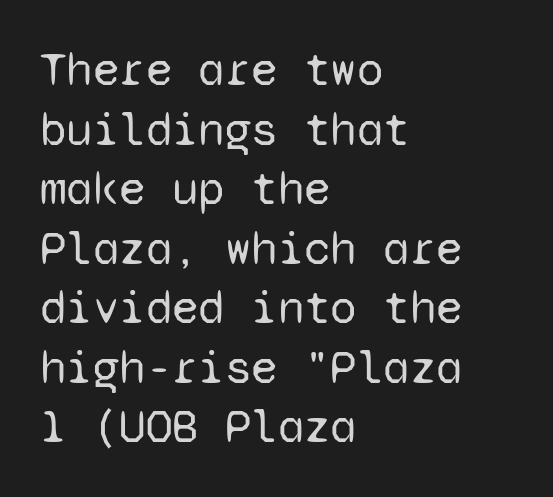
The image shows 48 px regular-weight sans-serif type, upright, monospaced; set left-aligned, line spacing 1.24x, normal letter spacing, not underlined; low stroke contrast and a medium x-height.
